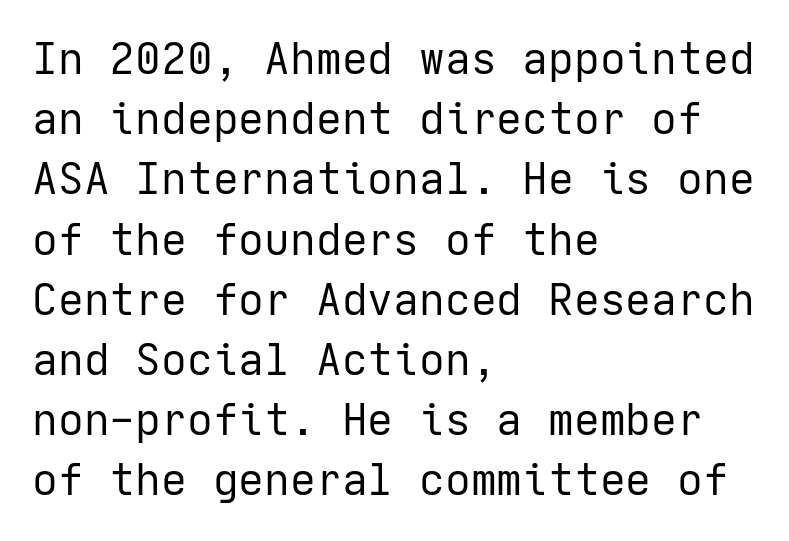
Interline gaps are of average width in this sample. There is no visible air inserted between adjacent glyphs. What kind of face is this? One without serifs — a sans. A clean baseline with only descenders dipping below it. Each stroke keeps to a modest, everyday thickness or less. A classic flush-left, rag-right setting is used for this passage.
